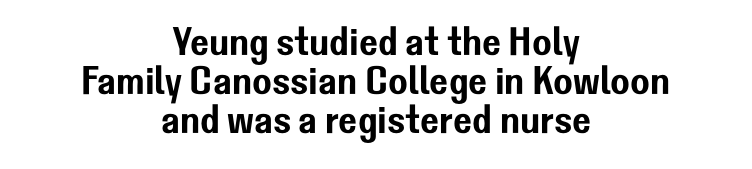
Q: Is the text italic (slanted)? A: No, it is upright.
Q: Is the typeface a serif or a sans-serif typeface? A: Sans-serif.
Q: Is the text underlined? A: No.
Q: How is the paragraph aligned? A: Centered.
Q: Is the spacing between letters normal or unusually wide? A: Normal.
Q: Is the spacing between lines tight, normal or loose? A: Tight.
Q: Width (condensed, normal, or wide)? A: Normal.
Q: Stroke contrast? A: Low.
Q: x-height? A: Medium.
Q: Monospaced? A: No.
